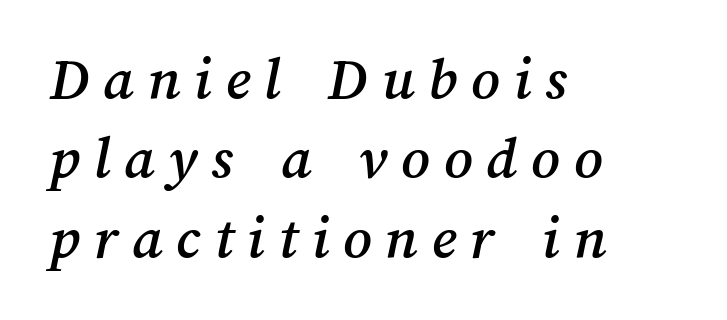
Q: Is the text underlined? A: No.
Q: How is the paragraph aligned? A: Left-aligned.
Q: Is the spacing between letters normal or unusually wide? A: Unusually wide.
Q: Is the spacing between lines tight, normal or loose? A: Normal.
Q: Width (condensed, normal, or wide)? A: Normal.
Q: Stroke contrast? A: Medium.
Q: x-height? A: Medium.
Q: Monospaced? A: No.
